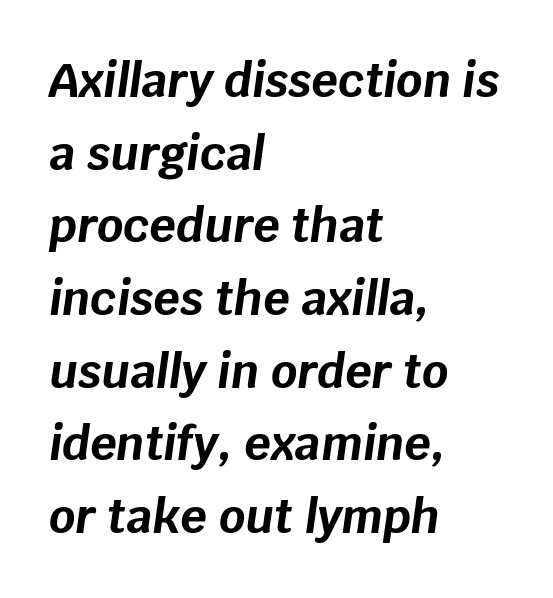
The image shows 46 px bold type, italic (leaning right); set left-aligned, normal line spacing (1.58x), normal letter spacing, not underlined; low stroke contrast and a large x-height.
